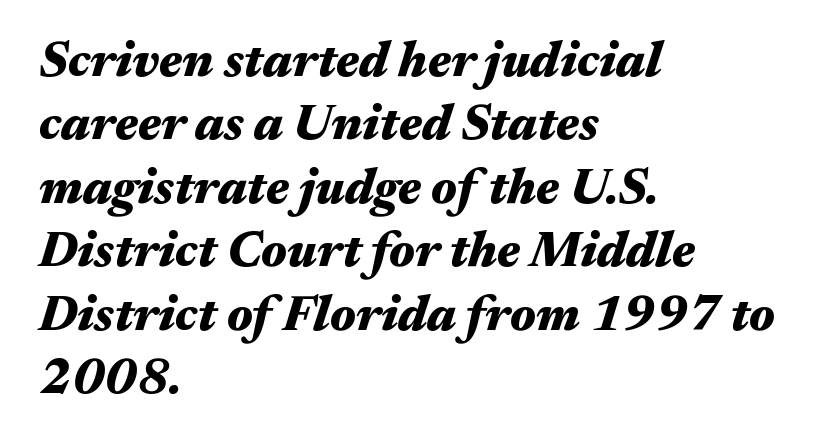
Q: Is the text bold? A: Yes.
Q: Is the text italic (slanted)? A: Yes, it leans right by about 17 degrees.
Q: Is the text underlined? A: No.
Q: How is the paragraph aligned? A: Left-aligned.
Q: Is the spacing between letters normal or unusually wide? A: Normal.
Q: Is the spacing between lines tight, normal or loose? A: Normal.
Q: Width (condensed, normal, or wide)? A: Wide.
Q: Stroke contrast? A: Medium.
Q: x-height? A: Medium.
Q: Monospaced? A: No.
